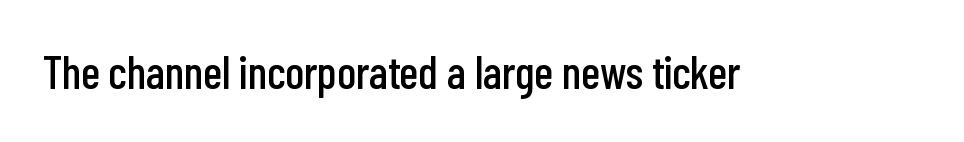
The image shows 46 px condensed sans-serif type, upright; set normal letter spacing, not underlined; low stroke contrast and a medium x-height.
